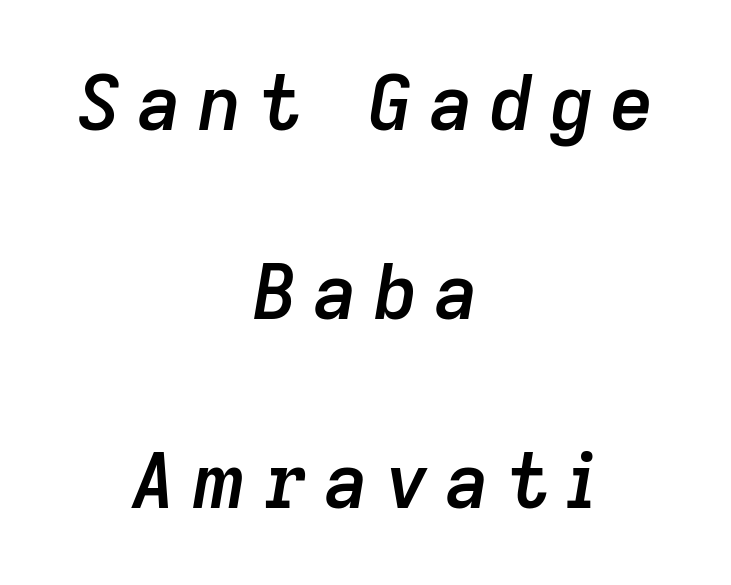
Q: Is the text bold? A: Semi-bold.
Q: Is the text italic (slanted)? A: Yes, it leans right by about 9 degrees.
Q: Is the text underlined? A: No.
Q: How is the paragraph aligned? A: Centered.
Q: Is the spacing between letters normal or unusually wide? A: Unusually wide.
Q: Is the spacing between lines tight, normal or loose? A: Loose.
Q: Width (condensed, normal, or wide)? A: Normal.
Q: Stroke contrast? A: Low.
Q: x-height? A: Medium.
Q: Monospaced? A: No.
